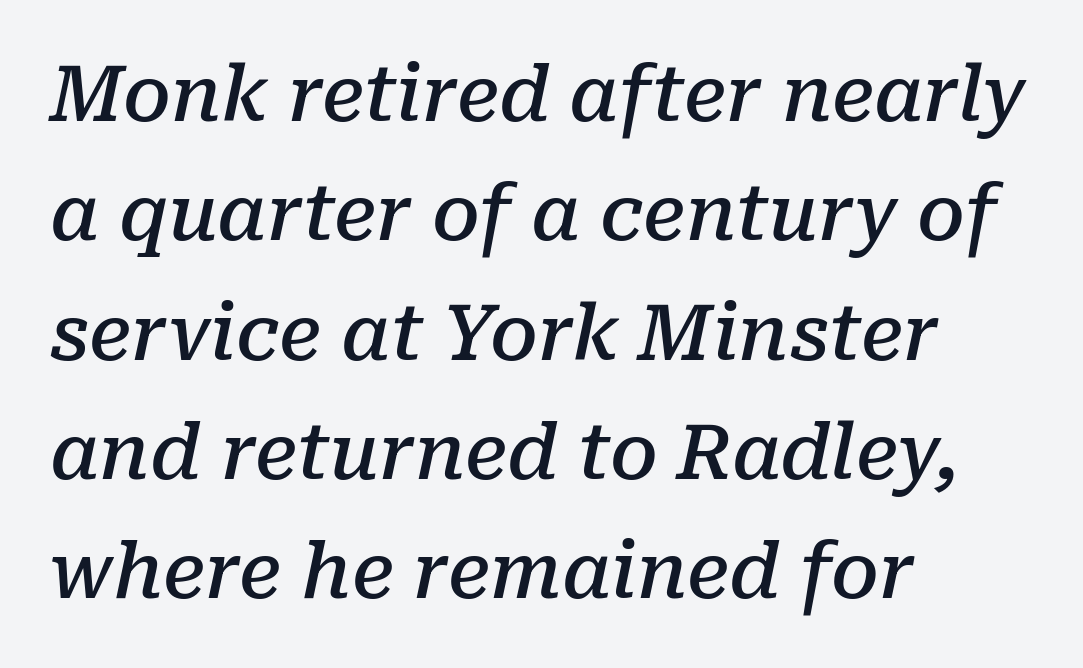
The rendering uses a semibold face; strokes are thickened but not to full bold. The text was rendered using a seriffed face with decorative stroke endings. The designer left line spacing at the default. Students, note that the glyphs here touch the page at normal intervals. Looks like regular typesetting: each glyph gets only the width it needs.
